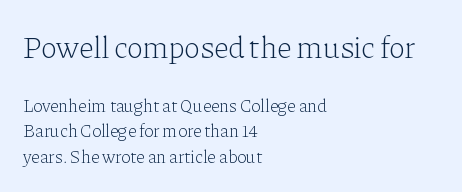
Looks like regular typesetting: each glyph gets only the width it needs. Does the bottom block carry the larger type? No, the top block does. Stroke mass is kept to a normal reading level or below. Italic? Not at all — the glyphs are vertical. The string is rendered with underlining switched off.
